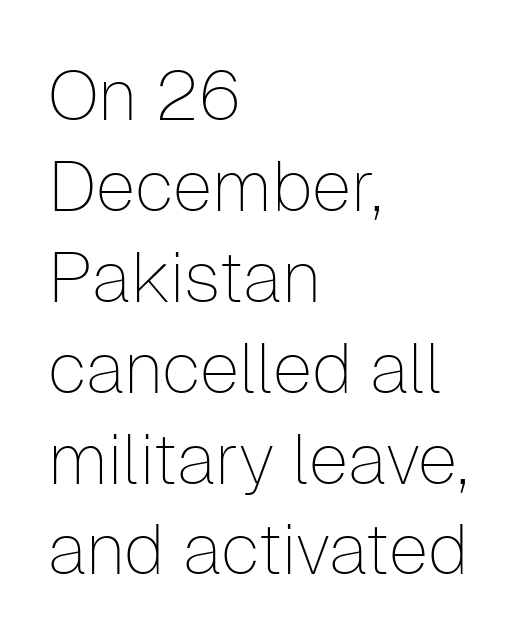
Q: Is the text bold? A: No.
Q: Is the text italic (slanted)? A: No, it is upright.
Q: Is the typeface a serif or a sans-serif typeface? A: Sans-serif.
Q: Is the text underlined? A: No.
Q: How is the paragraph aligned? A: Left-aligned.
Q: Is the spacing between letters normal or unusually wide? A: Normal.
Q: Is the spacing between lines tight, normal or loose? A: Normal.
Q: Width (condensed, normal, or wide)? A: Normal.
Q: Stroke contrast? A: Low.
Q: x-height? A: Medium.
Q: Monospaced? A: No.
